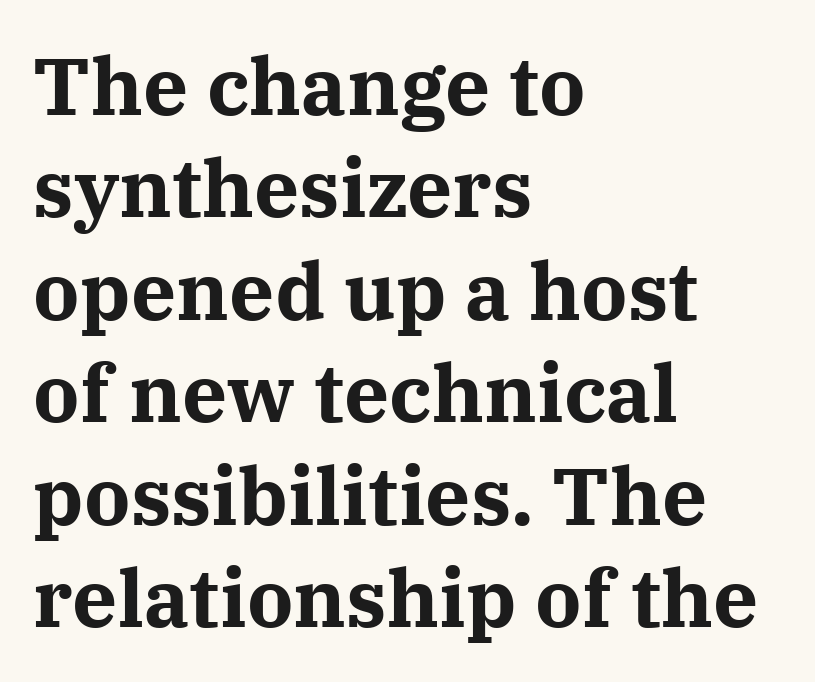
{"serif": "yes", "italic": "no", "bold": "yes", "weight": "bold", "width": "normal", "stroke_contrast": "medium", "x_height": "medium", "monospaced": "no", "underline": "no", "align": "left", "line_spacing": "normal", "line_spacing_ratio": 1.28, "letter_spacing": "normal", "letter_spacing_em": 0.0, "glyph_px": 80}
